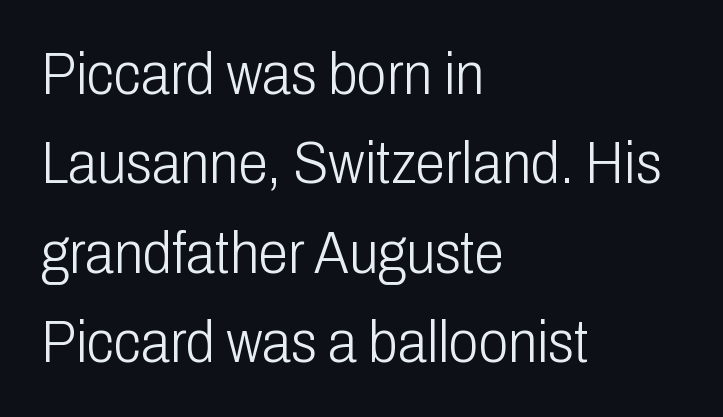
{"serif": "no", "italic": "no", "bold": "no", "weight": "light", "width": "condensed", "stroke_contrast": "low", "x_height": "medium", "monospaced": "no", "underline": "no", "align": "left", "line_spacing": "normal", "line_spacing_ratio": 1.49, "letter_spacing": "normal", "letter_spacing_em": 0.0, "glyph_px": 60}
